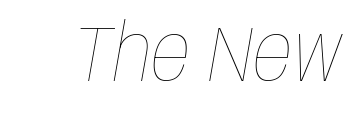
Between one letter and the next there's only the usual sliver of space. Is the stroke heavy? The answer is a plain regular-or-lighter. The strip under each line holds only bare page. Characters are canted at an angle relative to the baseline's perpendicular. These lines are rendered in a variable-pitch font.
